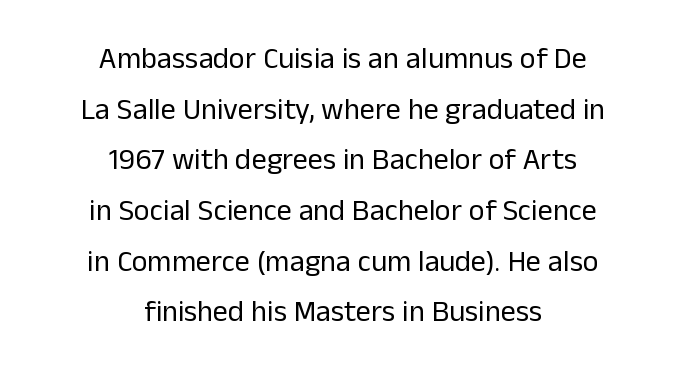
The image shows 30 px regular-weight sans-serif type, upright; set centered, normal line spacing (1.69x), normal letter spacing, not underlined; low stroke contrast and a medium x-height.
